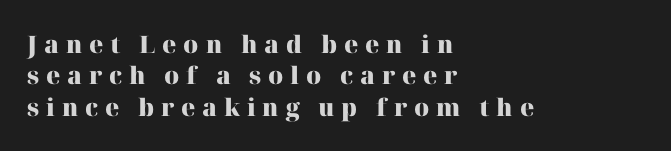
The image shows 24 px bold type, upright; set left-aligned, normal line spacing (1.31x), unusually wide letter spacing (+0.28 em), not underlined.
